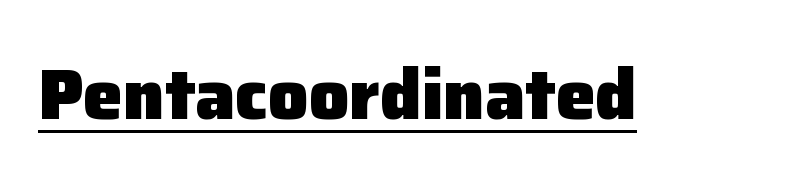
{"serif": "no", "italic": "no", "bold": "yes", "weight": "heavy", "width": "normal", "stroke_contrast": "low", "x_height": "medium", "monospaced": "no", "underline": "yes", "letter_spacing": "normal", "letter_spacing_em": 0.0, "glyph_px": 71}
